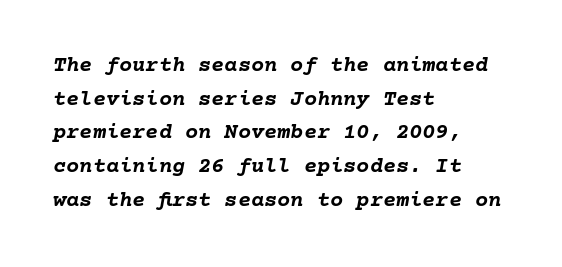
Honestly, there is no underline to notice here at all. This sample is left-justified, so line endings fall wherever the words run out. A normal amount of white space separates one row of letters from the next. Students, note that the glyphs here touch the page at normal intervals. Caption: bold face, heavy strokes. The face used here has a pronounced slope to its letters.
